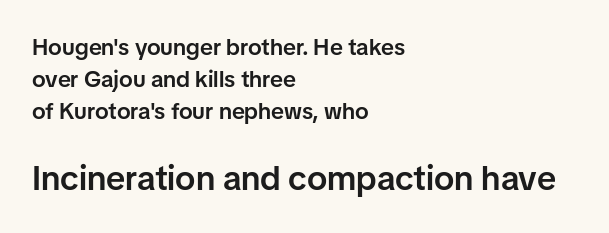
Q: Is the text bold? A: Semi-bold.
Q: Is the text italic (slanted)? A: No, it is upright.
Q: Is the typeface a serif or a sans-serif typeface? A: Sans-serif.
Q: Is the text underlined? A: No.
Q: How is the paragraph aligned? A: Left-aligned.
Q: Is the spacing between letters normal or unusually wide? A: Normal.
Q: Is the spacing between lines tight, normal or loose? A: Normal.
Q: Which block of text is set in a larger size, the first (top) or the second (bottom)? A: The second (bottom) one.
Q: Width (condensed, normal, or wide)? A: Normal.
Q: Stroke contrast? A: Low.
Q: x-height? A: Medium.
Q: Monospaced? A: No.
